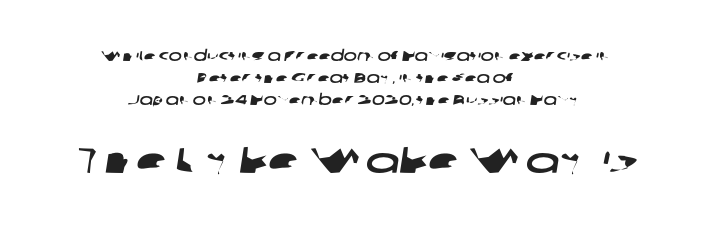
Only glyphs here, with clear space below each row. A typesetter would call this proportional, since set widths differ per character. Between one letter and the next there's only the usual sliver of space. The rendering uses a moderate line-height, typical for paragraphs. No feet cap the strokes, marking this as sans-serif type. The composition opens small and finishes big.
